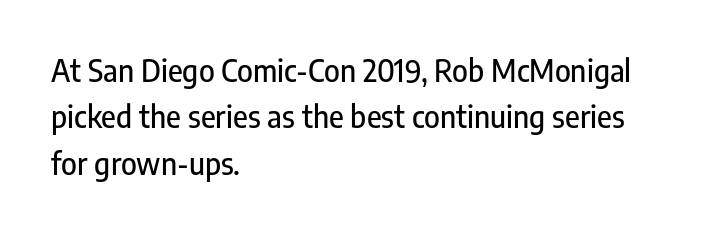
The image shows 30 px condensed sans-serif type, upright; set left-aligned, normal line spacing (1.55x), normal letter spacing, not underlined; low stroke contrast and a medium x-height.
